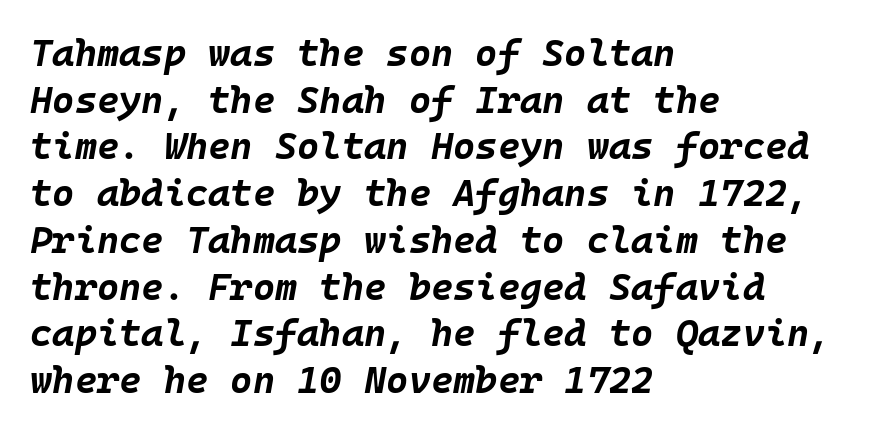
Bold? Absolutely — the strokes are thick and heavy. Slant detected: the letters are inclined. Letter spacing: default. Reading down the block, your eye returns to a fixed left position each line. Looks like terminal output: every glyph gets an equal slot. Clear beneath every line of the passage.
